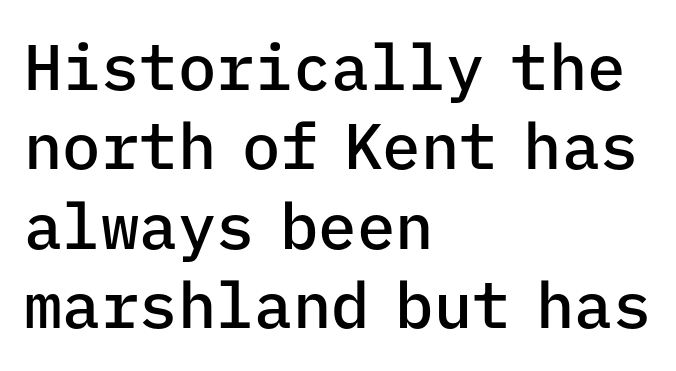
The font's upright variant was chosen for this text. Underline: absent. Is this a fixed-width face? Yes — each glyph sits in an identical cell. Stroke thickness is moderately raised; the sample reads as semibold.
